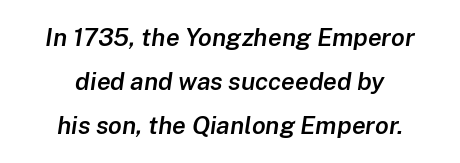
These lines were composed using italics. Descenders hang freely into open space. Semibold letterforms, between regular and bold. Caption: multi-line text, centered on the measure.
